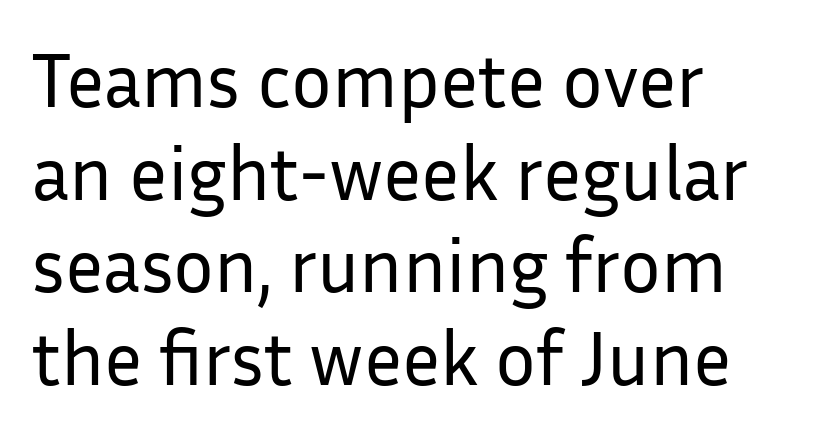
The image shows 76 px regular-weight sans-serif type, upright; set left-aligned, line spacing 1.22x, normal letter spacing, not underlined; low stroke contrast and a medium x-height.
